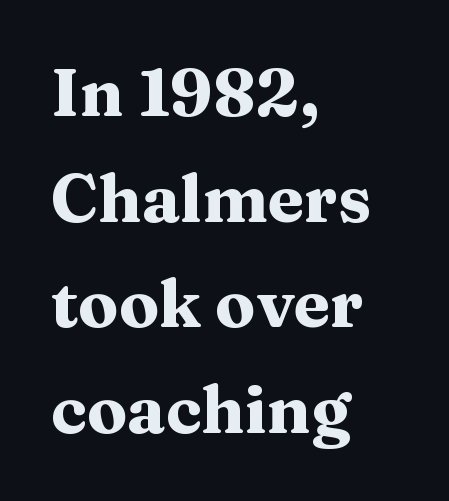
Q: Is the text bold? A: Yes.
Q: Is the text italic (slanted)? A: No, it is upright.
Q: Is the typeface a serif or a sans-serif typeface? A: Serif.
Q: Is the text underlined? A: No.
Q: How is the paragraph aligned? A: Left-aligned.
Q: Is the spacing between letters normal or unusually wide? A: Normal.
Q: Is the spacing between lines tight, normal or loose? A: Normal.
Q: Width (condensed, normal, or wide)? A: Wide.
Q: Stroke contrast? A: Medium.
Q: x-height? A: Medium.
Q: Monospaced? A: No.
